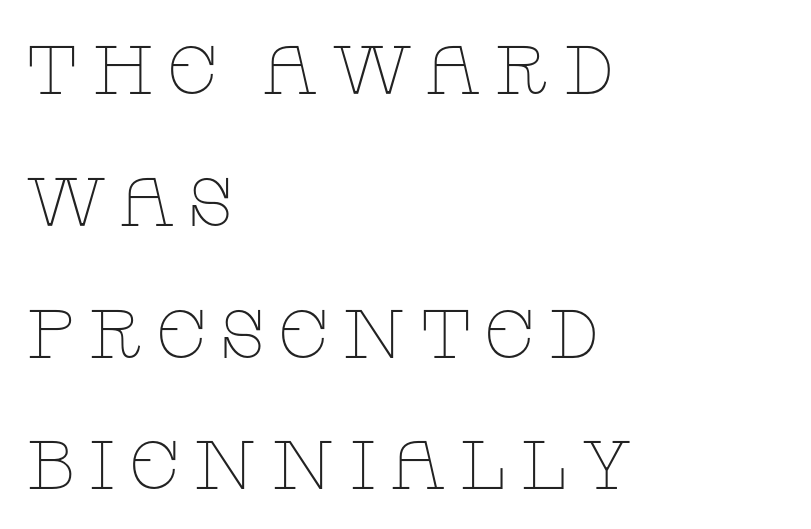
{"serif": "yes", "italic": "no", "bold": "no", "weight": "thin", "width": "wide", "stroke_contrast": "low", "x_height": "large", "monospaced": "no", "underline": "no", "align": "left", "line_spacing": "loose", "line_spacing_ratio": 1.91, "glyph_px": 69}
